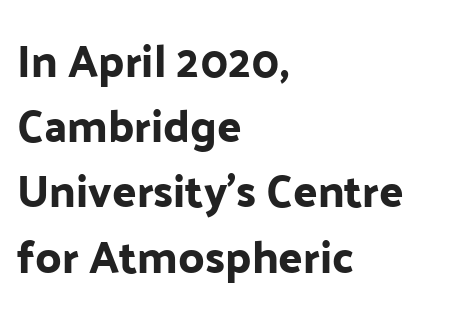
Q: Is the text italic (slanted)? A: No, it is upright.
Q: Is the typeface a serif or a sans-serif typeface? A: Sans-serif.
Q: Is the text underlined? A: No.
Q: How is the paragraph aligned? A: Left-aligned.
Q: Is the spacing between letters normal or unusually wide? A: Normal.
Q: Is the spacing between lines tight, normal or loose? A: Normal.
Q: Width (condensed, normal, or wide)? A: Normal.
Q: Stroke contrast? A: Low.
Q: x-height? A: Medium.
Q: Monospaced? A: No.
